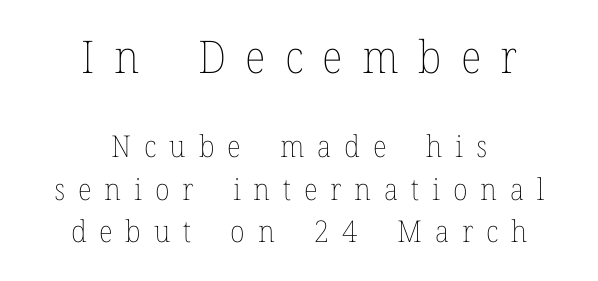
{"italic": "no", "bold": "no", "weight": "thin", "width": "normal", "stroke_contrast": "low", "x_height": "medium", "monospaced": "no", "underline": "no", "align": "center", "line_spacing": "normal", "line_spacing_ratio": 1.41, "letter_spacing": "wide", "letter_spacing_em": 0.43, "larger_block": "first", "size_ratio": 1.5, "glyph_px": 45}
